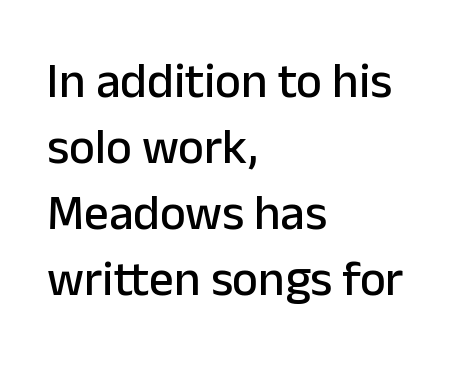
Each row of text sits above clean, open space. The lettering stays uniformly vertical, giving the passage a roman look. You could not count columns in this text — the font is proportionally spaced. Compared with typical body copy, the letter spacing here is the same. Interline gaps are of average width in this sample.
